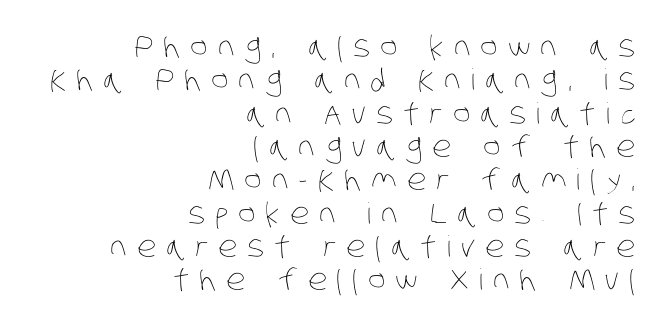
{"bold": "no", "weight": "thin", "width": "condensed", "stroke_contrast": "low", "x_height": "large", "monospaced": "no", "underline": "no", "align": "right", "line_spacing": "tight", "line_spacing_ratio": 1.15, "letter_spacing": "wide", "letter_spacing_em": 0.35, "glyph_px": 29}
